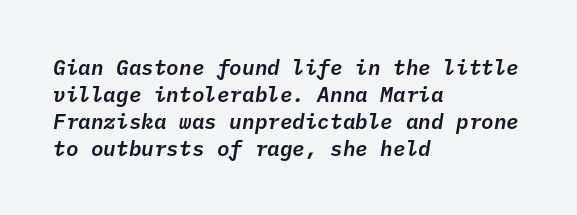
Q: Is the text italic (slanted)? A: Yes, it leans right by about 10 degrees.
Q: Is the text underlined? A: No.
Q: How is the paragraph aligned? A: Left-aligned.
Q: Is the spacing between letters normal or unusually wide? A: Normal.
Q: Is the spacing between lines tight, normal or loose? A: Normal.
